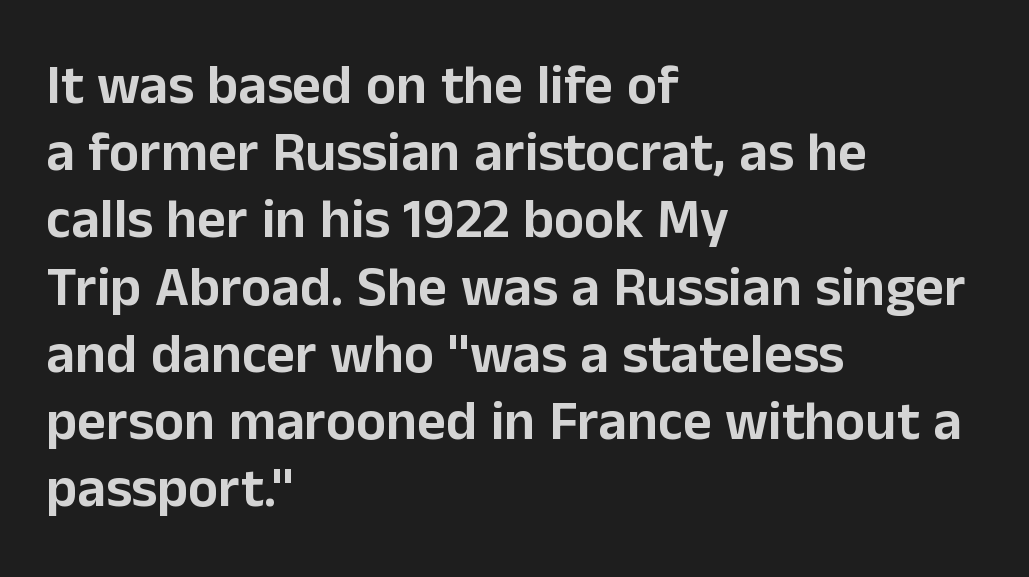
{"serif": "no", "italic": "no", "width": "normal", "stroke_contrast": "low", "x_height": "medium", "monospaced": "no", "underline": "no", "align": "left", "line_spacing_ratio": 1.2, "letter_spacing": "normal", "letter_spacing_em": 0.0, "glyph_px": 56}
